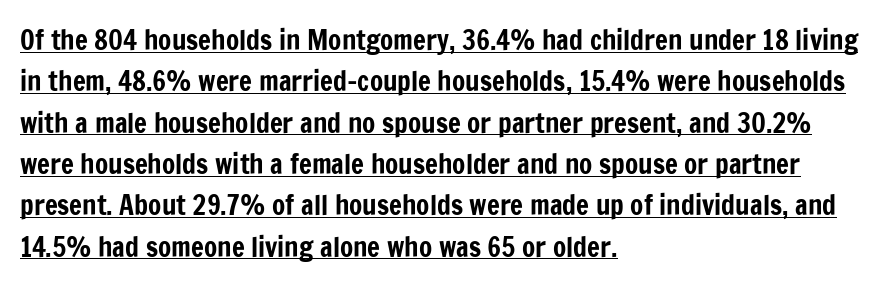
The image shows 27 px text type, upright; set left-aligned, normal line spacing (1.53x), normal letter spacing, underlined.
